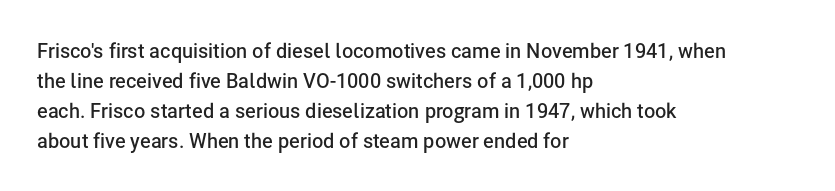
The image shows 20 px text type, upright; set left-aligned, normal line spacing (1.5x), normal letter spacing, not underlined.
